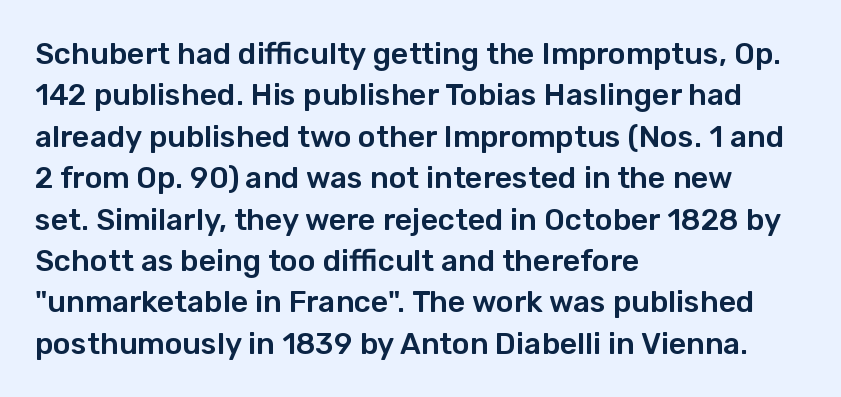
{"serif": "no", "italic": "no", "width": "normal", "stroke_contrast": "low", "x_height": "medium", "monospaced": "no", "underline": "no", "align": "left", "line_spacing": "normal", "line_spacing_ratio": 1.38, "letter_spacing": "normal", "letter_spacing_em": 0.0, "glyph_px": 30}
